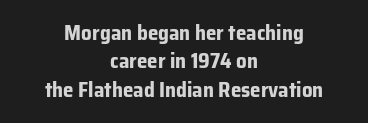
{"italic": "no", "bold": "yes", "underline": "no", "align": "center", "line_spacing": "normal", "line_spacing_ratio": 1.35, "letter_spacing": "normal", "letter_spacing_em": 0.0, "glyph_px": 21}
